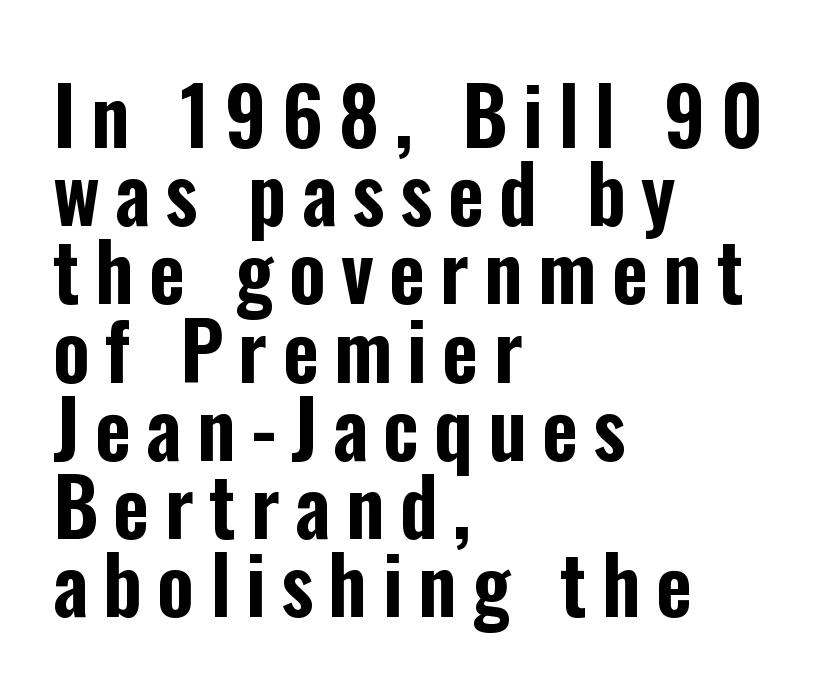
Varying glyph widths throughout — classic text-font behaviour. Caption: multi-line text, flush left, ragged right. Plain, unruled lines of type. The lettering holds an erect, upright posture throughout. In terms of leading, this rendering errs on the cramped side.
